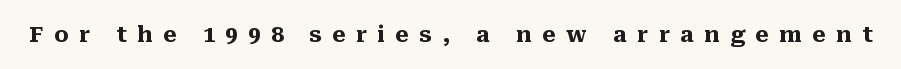
{"italic": "no", "bold": "yes", "underline": "no", "letter_spacing": "wide", "letter_spacing_em": 0.47, "glyph_px": 22}
